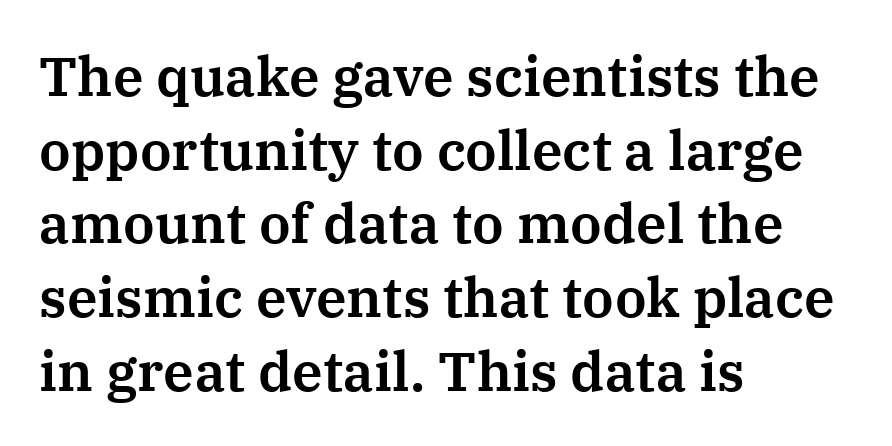
{"serif": "yes", "italic": "no", "width": "normal", "stroke_contrast": "medium", "x_height": "medium", "monospaced": "no", "underline": "no", "align": "left", "line_spacing": "normal", "line_spacing_ratio": 1.34, "letter_spacing": "normal", "letter_spacing_em": 0.0, "glyph_px": 55}
